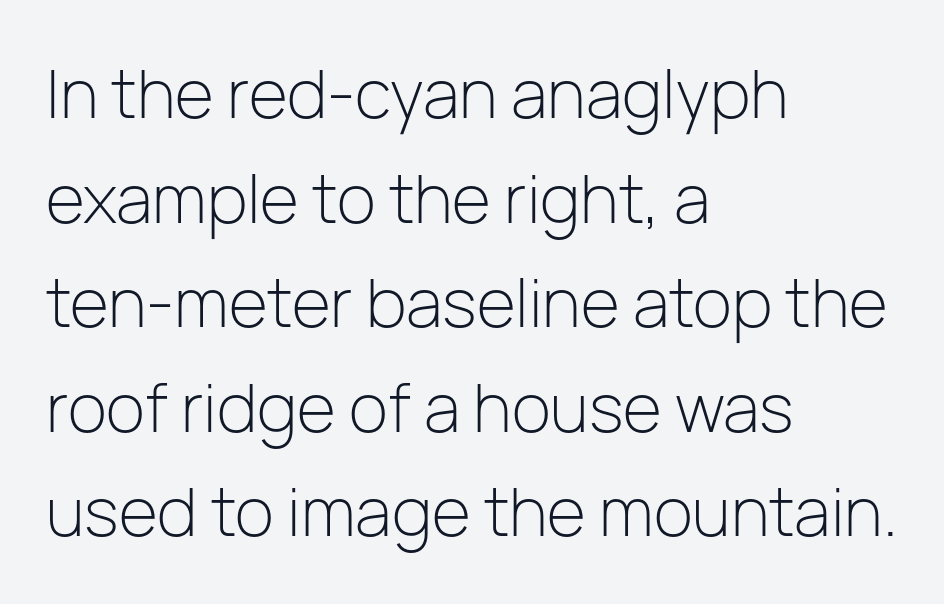
The image shows 67 px light sans-serif type, upright; set left-aligned, normal line spacing (1.56x), normal letter spacing, not underlined; low stroke contrast and a medium x-height.
